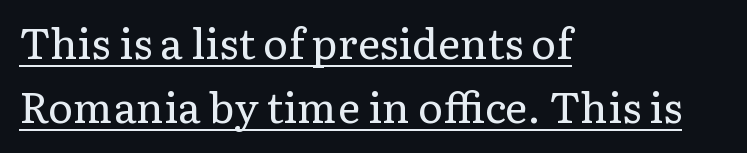
{"serif": "yes", "italic": "no", "bold": "no", "weight": "regular", "width": "normal", "stroke_contrast": "low", "x_height": "medium", "monospaced": "no", "underline": "yes", "align": "left", "line_spacing": "normal", "line_spacing_ratio": 1.52, "letter_spacing": "normal", "letter_spacing_em": 0.0, "glyph_px": 42}
